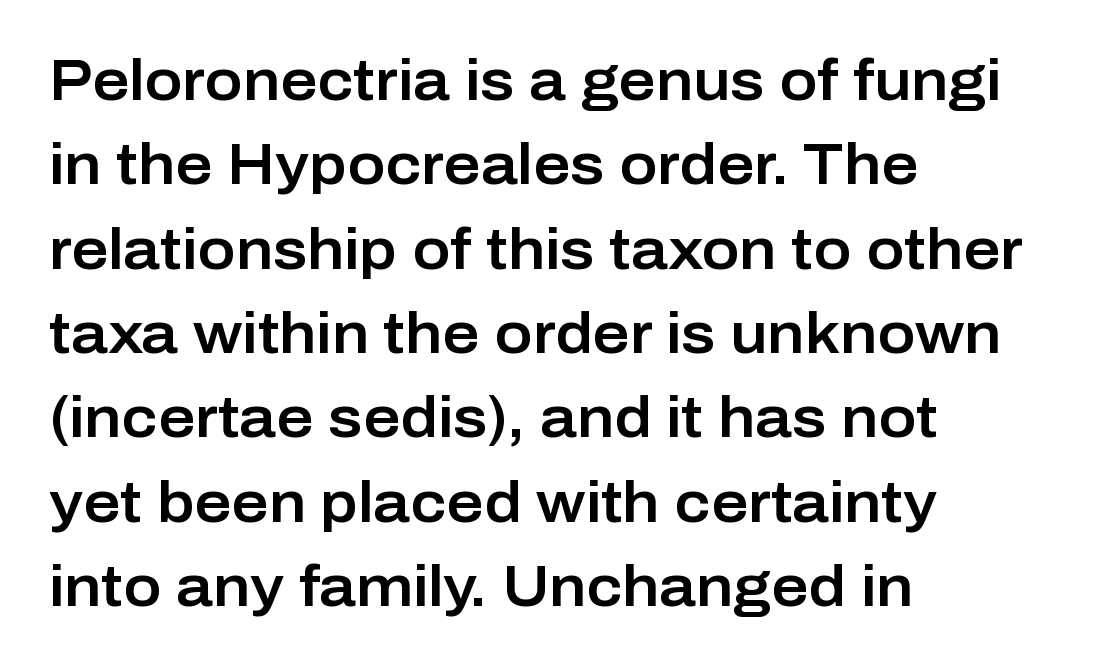
{"serif": "no", "italic": "no", "width": "normal", "stroke_contrast": "low", "x_height": "medium", "monospaced": "no", "underline": "no", "align": "left", "line_spacing": "normal", "line_spacing_ratio": 1.48, "letter_spacing": "normal", "letter_spacing_em": 0.0, "glyph_px": 57}
